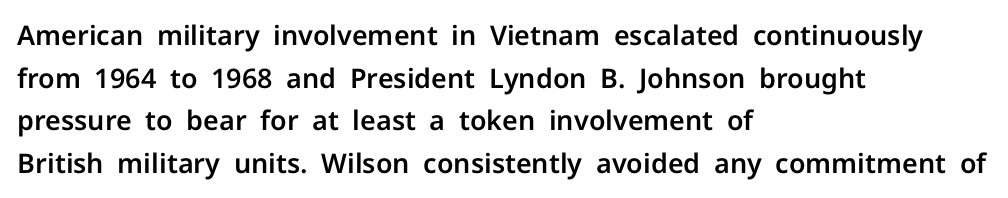
The words here are not underlined. Upright lettering throughout. This rendering leaves character spacing at its baseline value. These lines stack with their left ends in a neat column. Vertical spacing — default.
